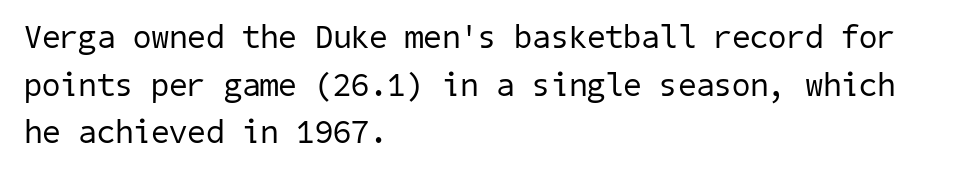
The image shows 33 px regular-weight sans-serif type; set left-aligned, normal line spacing (1.44x), normal letter spacing, not underlined; low stroke contrast and a medium x-height.
